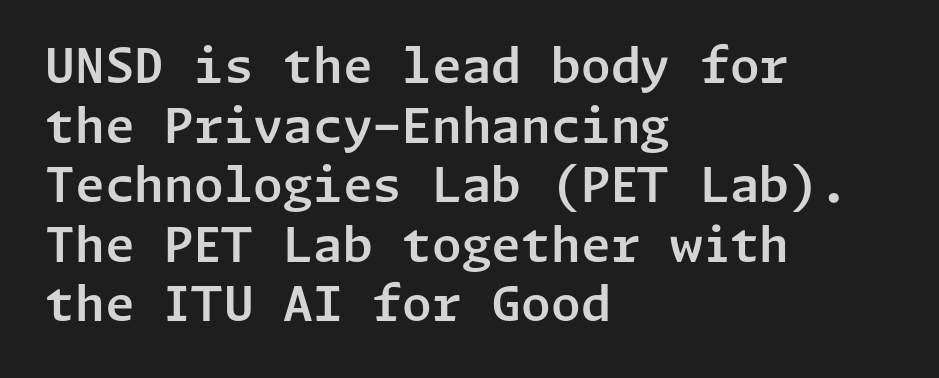
{"serif": "no", "italic": "no", "width": "normal", "stroke_contrast": "low", "x_height": "medium", "underline": "no", "align": "left", "line_spacing_ratio": 1.24, "letter_spacing": "normal", "letter_spacing_em": 0.0, "glyph_px": 48}
